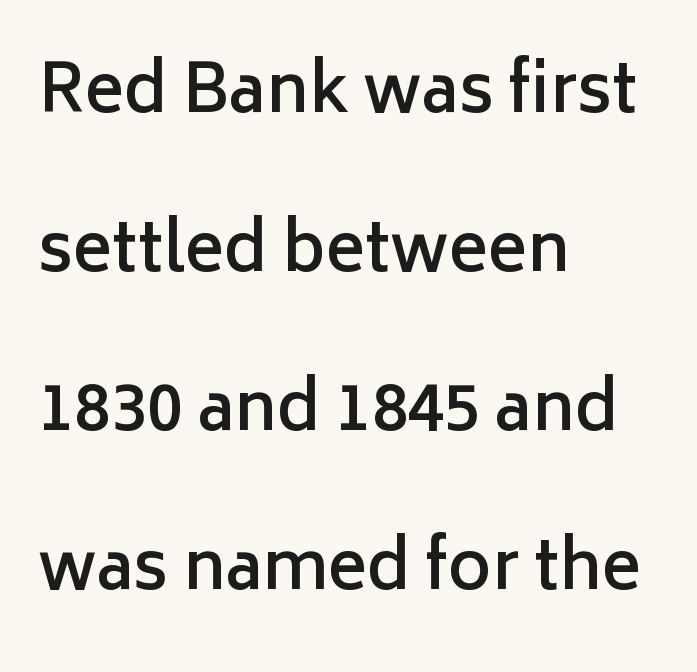
Q: Is the text bold? A: Semi-bold.
Q: Is the text italic (slanted)? A: No, it is upright.
Q: Is the typeface a serif or a sans-serif typeface? A: Sans-serif.
Q: Is the text underlined? A: No.
Q: How is the paragraph aligned? A: Left-aligned.
Q: Is the spacing between letters normal or unusually wide? A: Normal.
Q: Is the spacing between lines tight, normal or loose? A: Loose.
Q: Width (condensed, normal, or wide)? A: Normal.
Q: Stroke contrast? A: Low.
Q: x-height? A: Medium.
Q: Monospaced? A: No.
